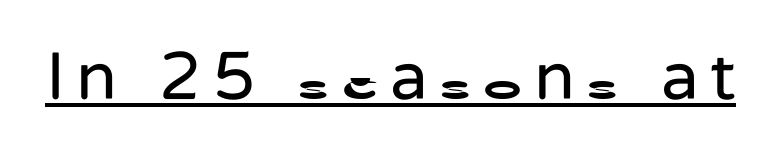
The image shows 69 px regular-weight sans-serif type, upright; set underlined; low stroke contrast and a medium x-height.
